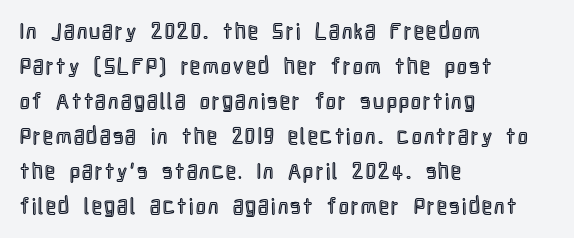
Honestly, the row spacing looks completely unremarkable. The space beneath each line is pristine and unruled. A typesetter would mark this as roman, not italic. Compared with a centered layout, this one pins lines to the left instead.
